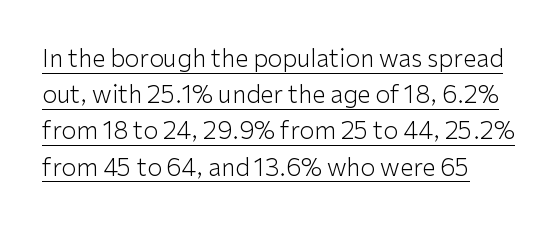
Q: Is the text bold? A: No.
Q: Is the text italic (slanted)? A: No, it is upright.
Q: Is the text underlined? A: Yes.
Q: How is the paragraph aligned? A: Left-aligned.
Q: Is the spacing between letters normal or unusually wide? A: Normal.
Q: Is the spacing between lines tight, normal or loose? A: Normal.
